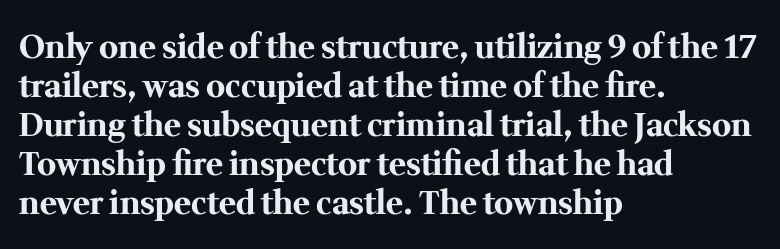
{"serif": "yes", "italic": "no", "bold": "yes", "weight": "bold", "width": "normal", "stroke_contrast": "medium", "x_height": "medium", "monospaced": "no", "underline": "no", "align": "left", "line_spacing_ratio": 1.22, "letter_spacing": "normal", "letter_spacing_em": 0.0, "glyph_px": 32}
